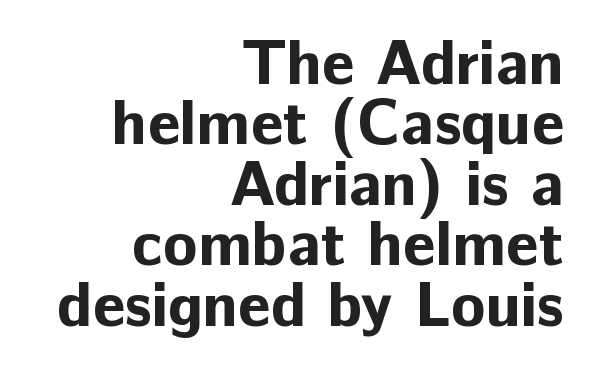
{"serif": "no", "italic": "no", "bold": "yes", "weight": "bold", "width": "normal", "stroke_contrast": "low", "x_height": "medium", "monospaced": "no", "underline": "no", "align": "right", "line_spacing": "tight", "line_spacing_ratio": 0.96, "letter_spacing": "normal", "letter_spacing_em": 0.0, "glyph_px": 63}
